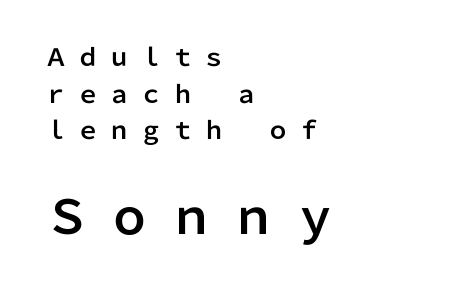
Q: Is the text italic (slanted)? A: No, it is upright.
Q: Is the typeface a serif or a sans-serif typeface? A: Sans-serif.
Q: Is the text underlined? A: No.
Q: How is the paragraph aligned? A: Left-aligned.
Q: Is the spacing between letters normal or unusually wide? A: Unusually wide.
Q: Is the spacing between lines tight, normal or loose? A: Normal.
Q: Which block of text is set in a larger size, the first (top) or the second (bottom)? A: The second (bottom) one.
Q: Width (condensed, normal, or wide)? A: Normal.
Q: Stroke contrast? A: Low.
Q: x-height? A: Medium.
Q: Monospaced? A: No.
